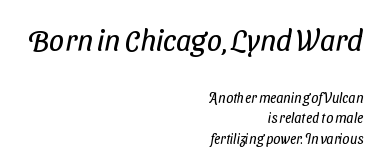
Descenders are the only things crossing below the line. The type is set solid horizontally, with unmodified tracking. Is there much room between lines? A standard amount, neither cramped nor airy. The earlier block is typeset at a bigger size than the later block. The characters are drawn with everyday or finer stroke widths. Spacing verdict: proportional, widths tailored to each character.
